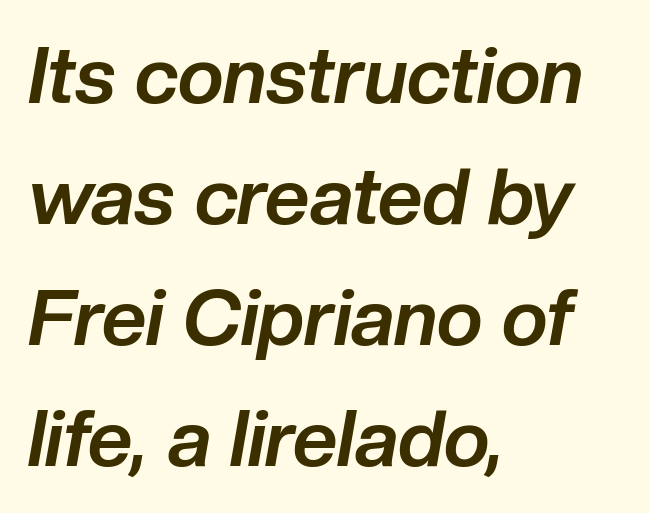
{"italic": "yes", "lean": "right", "slant_degrees": 10, "bold": "yes", "weight": "bold", "width": "normal", "stroke_contrast": "low", "x_height": "medium", "monospaced": "no", "underline": "no", "align": "left", "line_spacing": "normal", "line_spacing_ratio": 1.55, "letter_spacing": "normal", "letter_spacing_em": 0.0, "glyph_px": 78}
